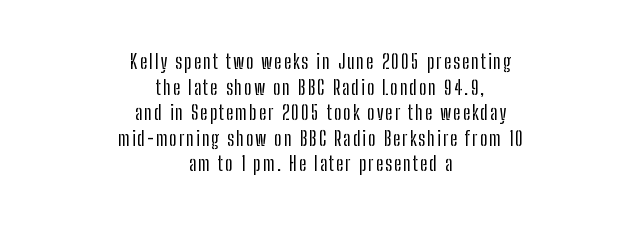
{"italic": "no", "underline": "no", "align": "center", "line_spacing": "normal", "line_spacing_ratio": 1.28, "glyph_px": 20}
